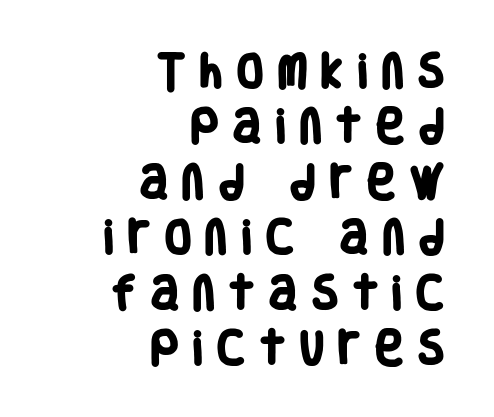
The image shows 38 px heavy, condensed sans-serif type; set right-aligned, normal line spacing (1.46x), unusually wide letter spacing (+0.39 em), not underlined; low stroke contrast and a large x-height.
